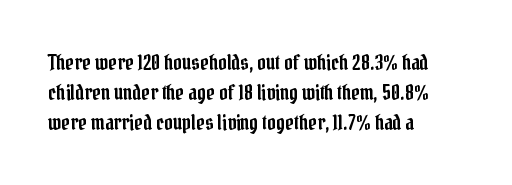
Q: Is the text italic (slanted)? A: No, it is upright.
Q: Is the text underlined? A: No.
Q: How is the paragraph aligned? A: Left-aligned.
Q: Is the spacing between letters normal or unusually wide? A: Normal.
Q: Is the spacing between lines tight, normal or loose? A: Normal.
